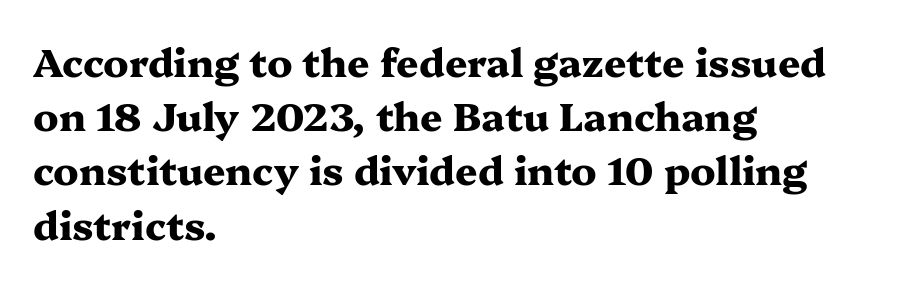
{"serif": "yes", "italic": "no", "bold": "yes", "weight": "heavy", "width": "wide", "stroke_contrast": "medium", "x_height": "medium", "monospaced": "no", "underline": "no", "align": "left", "line_spacing": "normal", "line_spacing_ratio": 1.39, "letter_spacing": "normal", "letter_spacing_em": 0.0, "glyph_px": 39}
